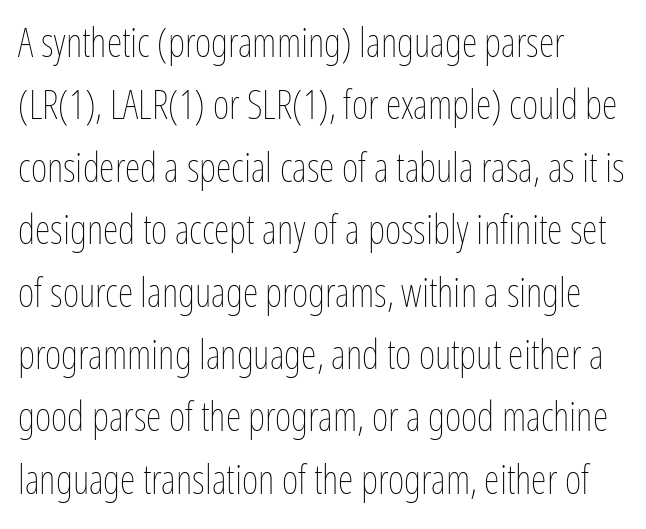
Each letter keeps its own natural width here, so spacing adapts to shape. Students, observe: this is what conventionally led text looks like. Vertical strokes here are truly vertical. Stems and bowls with no extra thickness — not bold. Which margin do the lines hug? The left one — the right edge is uneven. Glance below the letters and you will spot only blank space.
